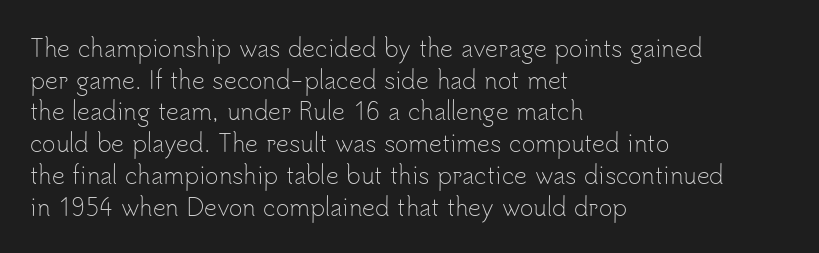
The image shows 23 px text type, upright; set left-aligned, normal line spacing (1.38x), normal letter spacing, not underlined.
